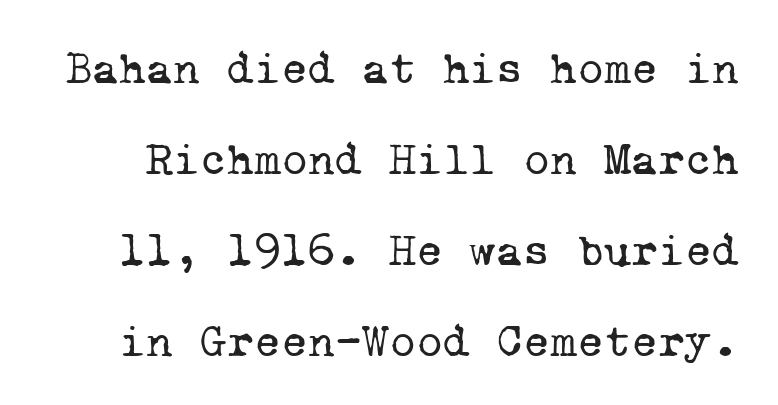
{"serif": "yes", "bold": "no", "weight": "regular", "width": "normal", "stroke_contrast": "low", "x_height": "medium", "monospaced": "yes", "underline": "no", "line_spacing": "loose", "line_spacing_ratio": 1.98, "letter_spacing": "normal", "letter_spacing_em": 0.0, "glyph_px": 46}
